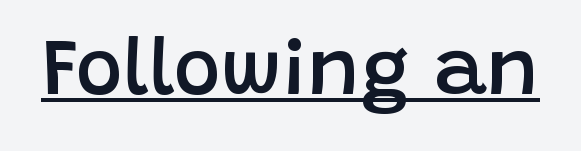
Bold? Not quite — semibold, heavier than regular but stopping short. Here the glyphs are tracked normally, forming tight word shapes. Italic: no, the glyphs are upright roman. Compared with undecorated copy, this sample adds a rule below the words. Typographically, this falls in the sans-serif category.
